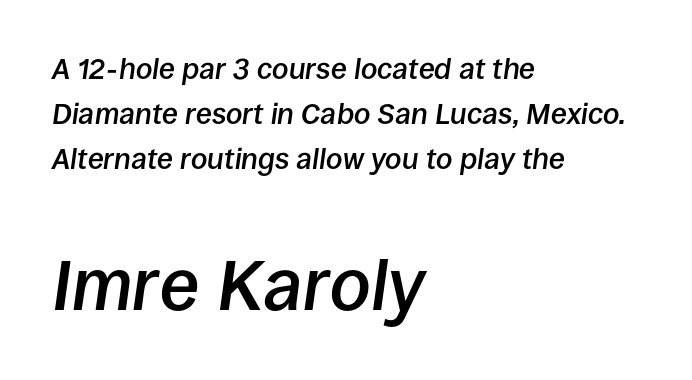
Q: Is the text bold? A: Semi-bold.
Q: Is the text italic (slanted)? A: Yes, it leans right by about 8 degrees.
Q: Is the text underlined? A: No.
Q: How is the paragraph aligned? A: Left-aligned.
Q: Is the spacing between letters normal or unusually wide? A: Normal.
Q: Is the spacing between lines tight, normal or loose? A: Normal.
Q: Which block of text is set in a larger size, the first (top) or the second (bottom)? A: The second (bottom) one.
Q: Width (condensed, normal, or wide)? A: Normal.
Q: Stroke contrast? A: Low.
Q: x-height? A: Large.
Q: Monospaced? A: No.
